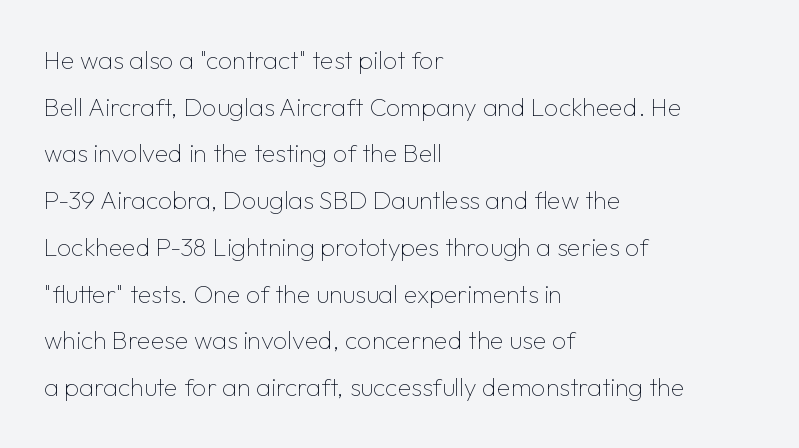
{"italic": "no", "bold": "no", "underline": "no", "align": "left", "line_spacing_ratio": 1.87, "letter_spacing": "normal", "letter_spacing_em": 0.0, "glyph_px": 25}
